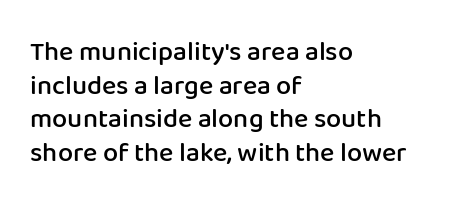
Q: Is the text bold? A: Semi-bold.
Q: Is the text italic (slanted)? A: No, it is upright.
Q: Is the text underlined? A: No.
Q: How is the paragraph aligned? A: Left-aligned.
Q: Is the spacing between letters normal or unusually wide? A: Normal.
Q: Is the spacing between lines tight, normal or loose? A: Normal.
